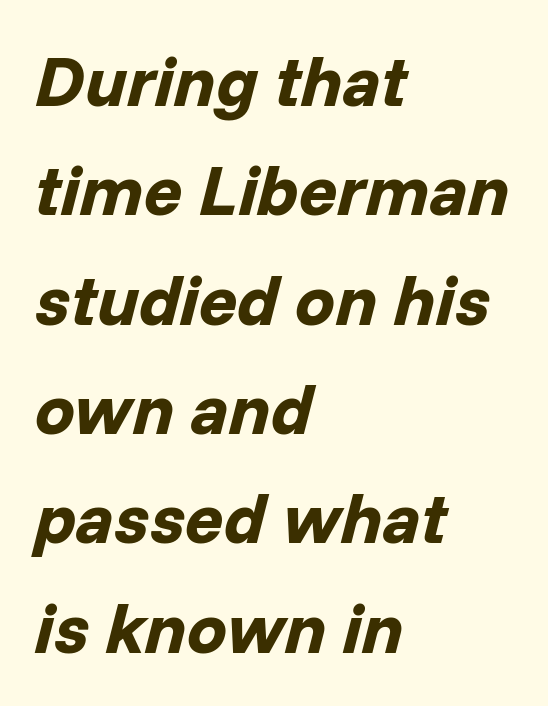
{"italic": "yes", "lean": "right", "slant_degrees": 14, "bold": "yes", "weight": "bold", "width": "normal", "stroke_contrast": "low", "x_height": "medium", "monospaced": "no", "underline": "no", "align": "left", "line_spacing": "normal", "line_spacing_ratio": 1.54, "letter_spacing": "normal", "letter_spacing_em": 0.0, "glyph_px": 71}
